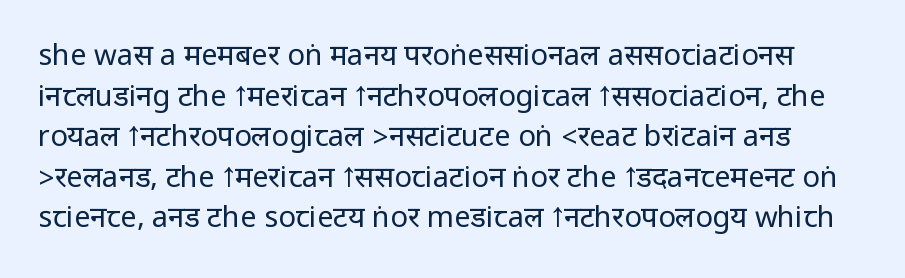
The image shows 29 px regular-weight, condensed sans-serif type, upright; set normal line spacing (1.4x), normal letter spacing, not underlined; low stroke contrast.
